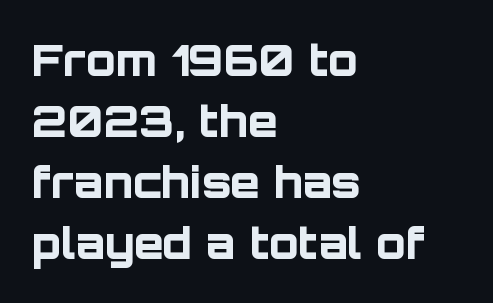
Italic? Not at all — the glyphs are vertical. Underlining? Definitely not there. I'd call this a sans setting — the letters go barefoot. Is the letter spacing exaggerated? No — it looks like the ordinary default. The rendering anchors every line to the left-hand side.
